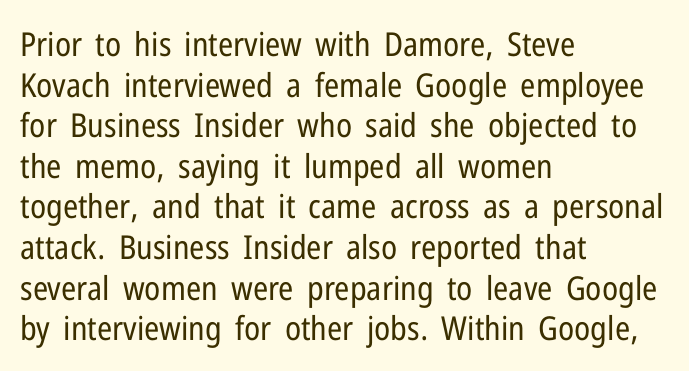
Q: Is the text bold? A: No.
Q: Is the text italic (slanted)? A: No, it is upright.
Q: Is the typeface a serif or a sans-serif typeface? A: Sans-serif.
Q: Is the text underlined? A: No.
Q: How is the paragraph aligned? A: Left-aligned.
Q: Is the spacing between letters normal or unusually wide? A: Normal.
Q: Width (condensed, normal, or wide)? A: Condensed.
Q: Stroke contrast? A: Low.
Q: x-height? A: Medium.
Q: Monospaced? A: No.
